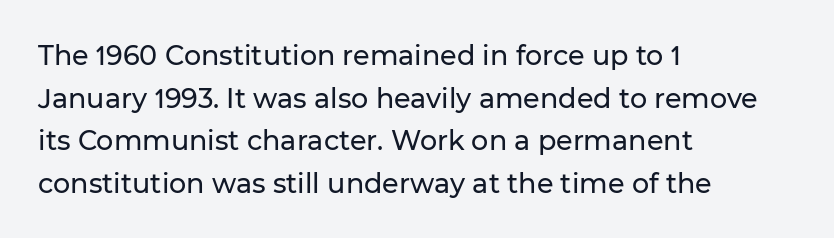
The words here are not underlined. Upright lettering throughout. This rendering leaves character spacing at its baseline value. These lines stack with their left ends in a neat column. Vertical spacing — default.
